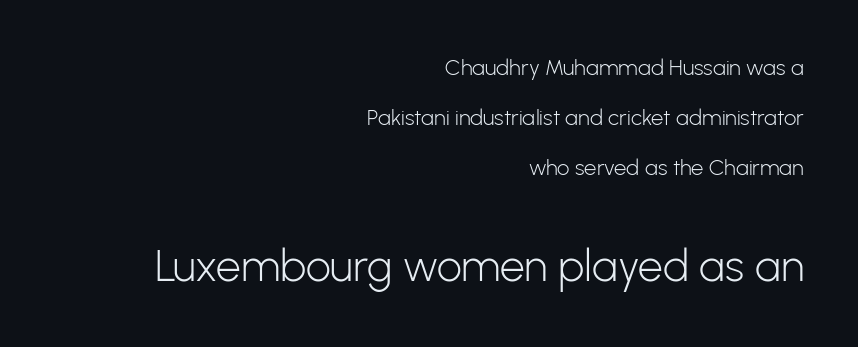
{"serif": "no", "italic": "no", "bold": "no", "weight": "light", "width": "normal", "stroke_contrast": "low", "x_height": "medium", "monospaced": "no", "underline": "no", "align": "right", "line_spacing": "loose", "line_spacing_ratio": 2.27, "letter_spacing": "normal", "letter_spacing_em": 0.0, "larger_block": "second", "size_ratio": 2.0, "glyph_px": 44}
